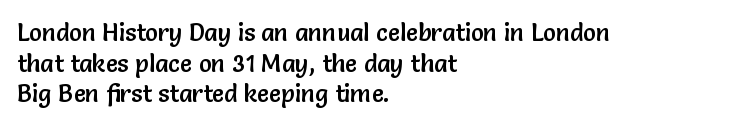
{"italic": "no", "underline": "no", "align": "left", "line_spacing": "normal", "line_spacing_ratio": 1.28, "letter_spacing": "normal", "letter_spacing_em": 0.0, "glyph_px": 24}
